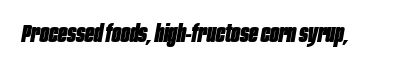
Q: Is the text bold? A: Yes.
Q: Is the text italic (slanted)? A: Yes, it leans right by about 10 degrees.
Q: Is the text underlined? A: No.
Q: Is the spacing between letters normal or unusually wide? A: Normal.
